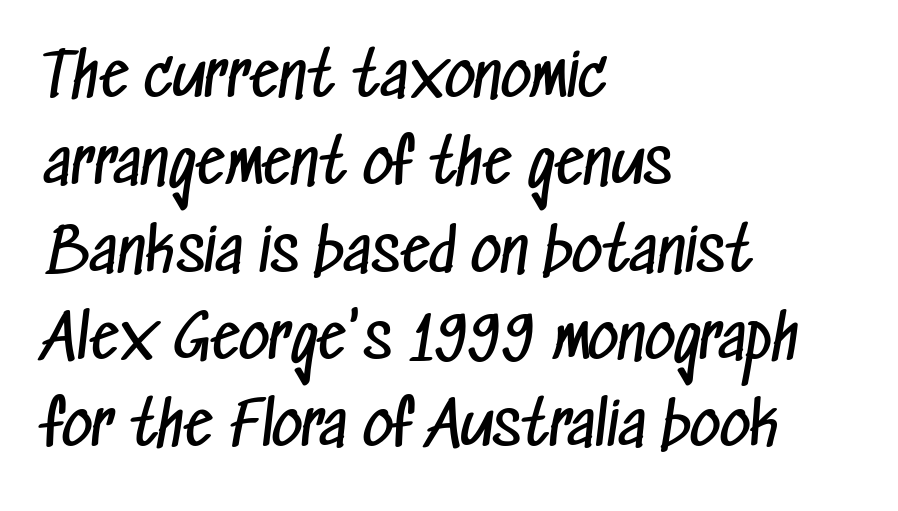
The image shows 59 px regular-weight, condensed sans-serif type; set left-aligned, normal line spacing (1.48x), normal letter spacing, not underlined; low stroke contrast and a medium x-height.
